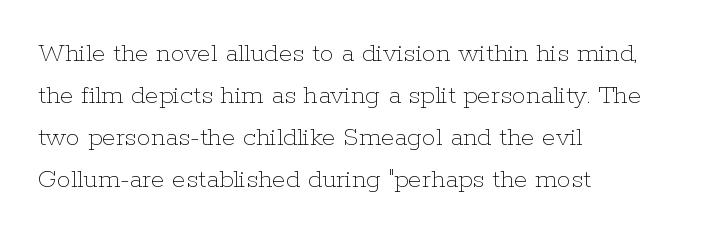
{"italic": "no", "bold": "no", "weight": "thin", "width": "normal", "stroke_contrast": "low", "x_height": "medium", "monospaced": "no", "underline": "no", "align": "left", "line_spacing": "normal", "line_spacing_ratio": 1.5, "letter_spacing": "normal", "letter_spacing_em": 0.0, "glyph_px": 28}
